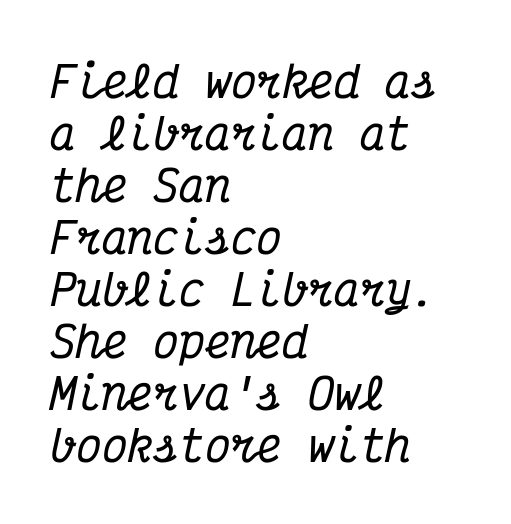
Q: Is the text italic (slanted)? A: Yes, it leans right by about 12 degrees.
Q: Is the typeface a serif or a sans-serif typeface? A: Serif.
Q: Is the text underlined? A: No.
Q: How is the paragraph aligned? A: Left-aligned.
Q: Is the spacing between letters normal or unusually wide? A: Normal.
Q: Width (condensed, normal, or wide)? A: Condensed.
Q: Stroke contrast? A: Medium.
Q: x-height? A: Medium.
Q: Monospaced? A: Yes.
